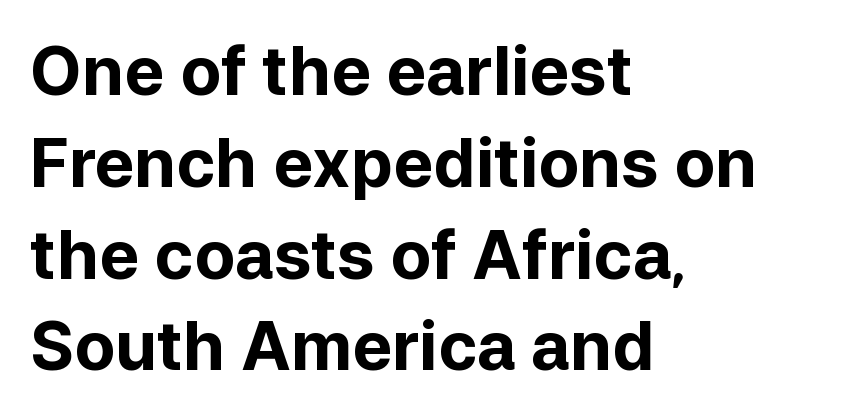
The rows are spaced the way most documents space them. This sample uses a sans-serif face. Nobody drew a line under any word here. A typesetter would call this zero additional tracking. Weight: bold.
